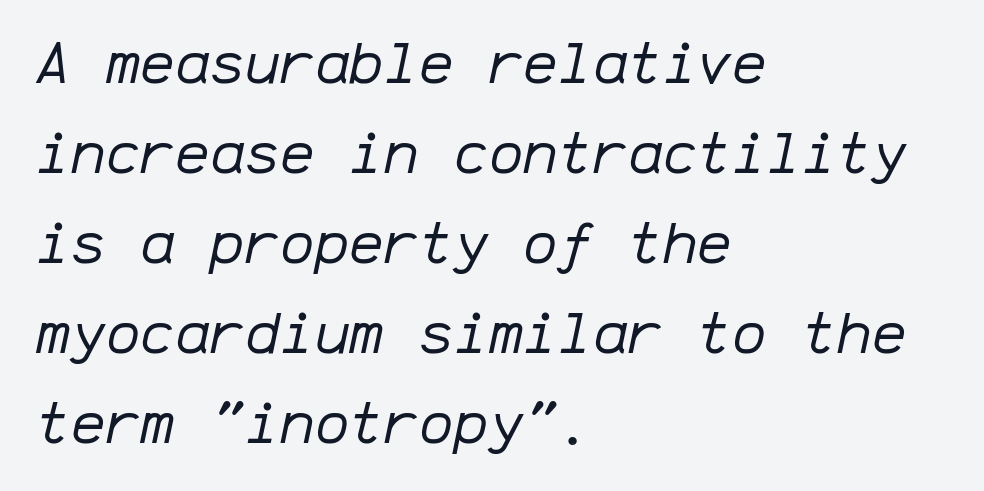
Q: Is the text bold? A: No.
Q: Is the text italic (slanted)? A: Yes, it leans right by about 12 degrees.
Q: Is the text underlined? A: No.
Q: How is the paragraph aligned? A: Left-aligned.
Q: Is the spacing between letters normal or unusually wide? A: Normal.
Q: Is the spacing between lines tight, normal or loose? A: Normal.
Q: Width (condensed, normal, or wide)? A: Normal.
Q: Stroke contrast? A: Low.
Q: x-height? A: Medium.
Q: Monospaced? A: Yes.
